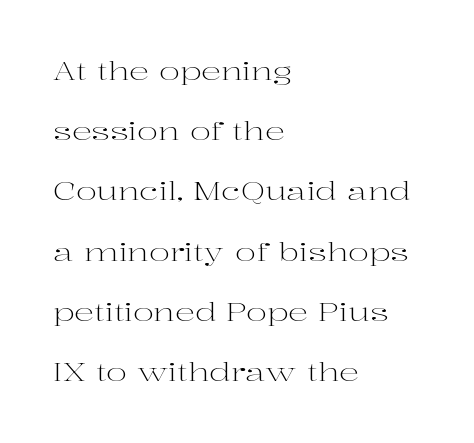
The image shows 25 px text type, upright; set left-aligned, loose line spacing (2.41x), normal letter spacing, not underlined.
